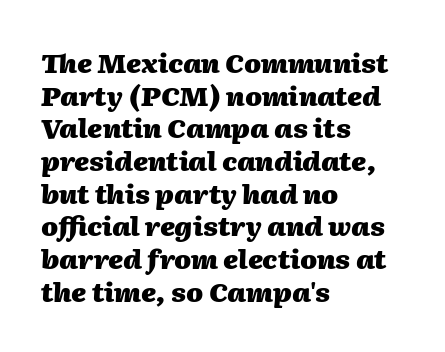
The image shows 27 px bold type, italic (leaning right); set left-aligned, line spacing 1.21x, normal letter spacing, not underlined.
